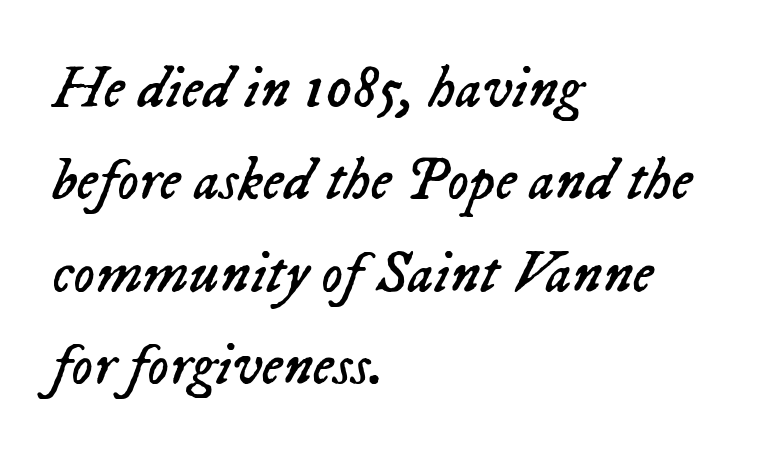
Each letter keeps its own natural width here, so spacing adapts to shape. In terms of letterspacing, this is plain default setting. These lines sit exactly where default settings would place them. The letterforms sit at book weight or below. An italicized treatment has been applied to the whole sample. Lines of text with bare space underneath.
